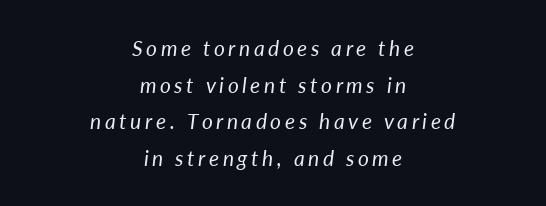
{"italic": "yes", "lean": "right", "slant_degrees": 7, "bold": "no", "underline": "no", "align": "center", "line_spacing_ratio": 1.74, "glyph_px": 21}
